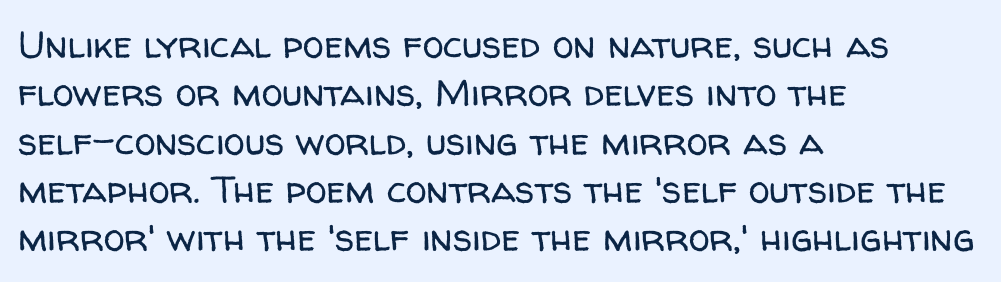
The image shows 38 px regular-weight sans-serif type, upright; set left-aligned, normal line spacing (1.27x), normal letter spacing, not underlined; low stroke contrast and a medium x-height.
